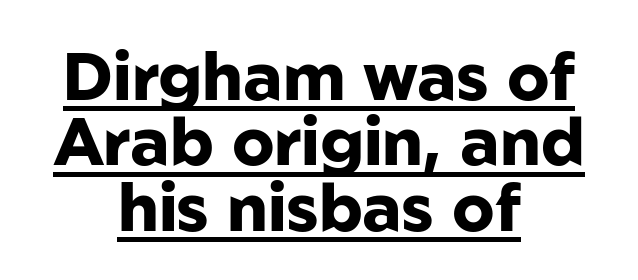
{"serif": "no", "italic": "no", "bold": "yes", "weight": "heavy", "width": "normal", "stroke_contrast": "low", "x_height": "medium", "monospaced": "no", "underline": "yes", "align": "center", "line_spacing": "tight", "line_spacing_ratio": 0.99, "letter_spacing": "normal", "letter_spacing_em": 0.0, "glyph_px": 66}
